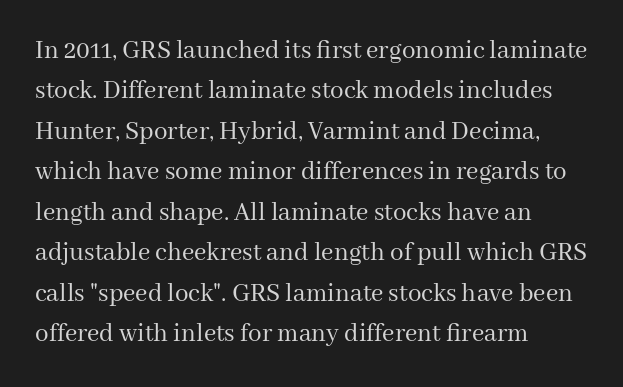
The image shows 27 px text type, upright; set left-aligned, normal line spacing (1.5x), normal letter spacing, not underlined.
